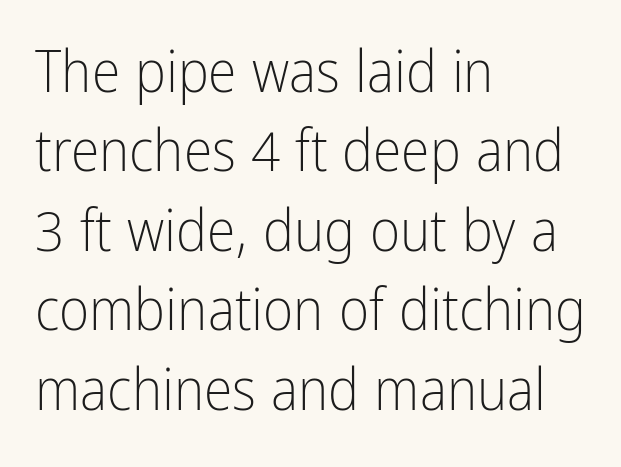
The image shows 58 px light, condensed sans-serif type, upright; set left-aligned, normal line spacing (1.37x), normal letter spacing, not underlined; low stroke contrast and a medium x-height.
